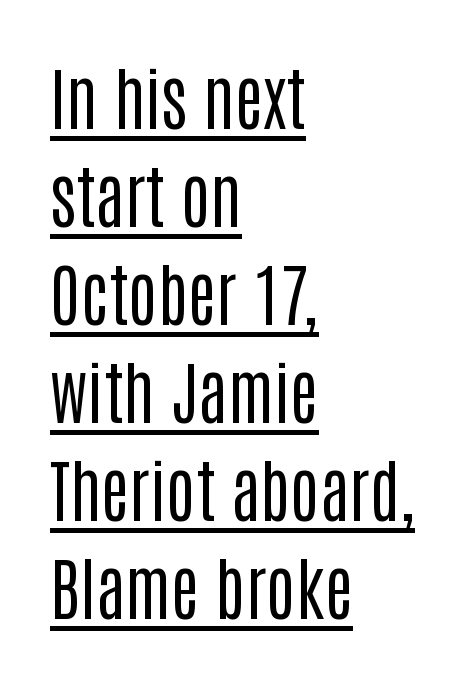
The image shows 68 px regular-weight, condensed sans-serif type, upright; set left-aligned, normal line spacing (1.44x), normal letter spacing, underlined; low stroke contrast and a large x-height.
